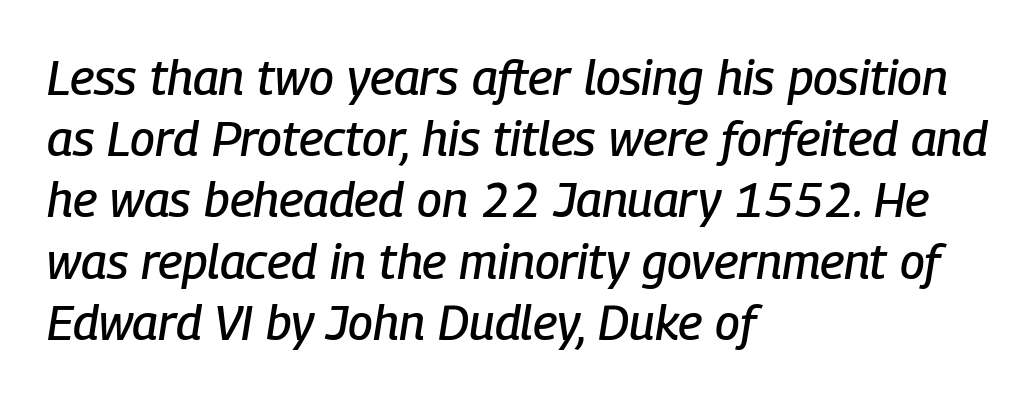
Q: Is the text italic (slanted)? A: Yes, it leans right by about 9 degrees.
Q: Is the text underlined? A: No.
Q: How is the paragraph aligned? A: Left-aligned.
Q: Is the spacing between letters normal or unusually wide? A: Normal.
Q: Is the spacing between lines tight, normal or loose? A: Normal.
Q: Width (condensed, normal, or wide)? A: Condensed.
Q: Stroke contrast? A: Low.
Q: x-height? A: Medium.
Q: Monospaced? A: No.
